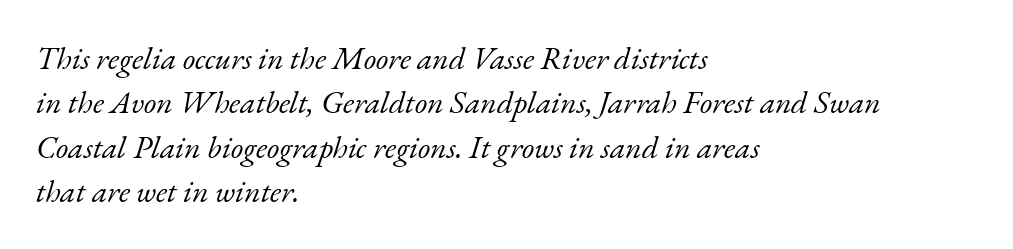
The image shows 32 px light serif type, italic (leaning right); set left-aligned, normal line spacing (1.39x), normal letter spacing, not underlined; low stroke contrast and a small x-height.
